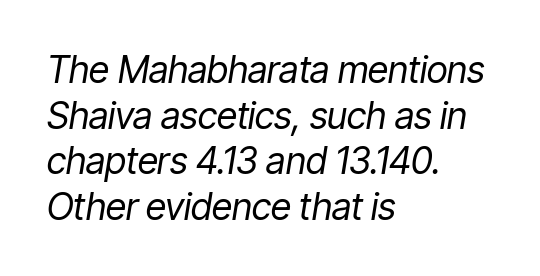
{"italic": "yes", "lean": "right", "slant_degrees": 9, "bold": "no", "weight": "regular", "width": "condensed", "stroke_contrast": "low", "x_height": "medium", "monospaced": "no", "underline": "no", "align": "left", "line_spacing_ratio": 1.23, "letter_spacing": "normal", "letter_spacing_em": 0.0, "glyph_px": 37}
